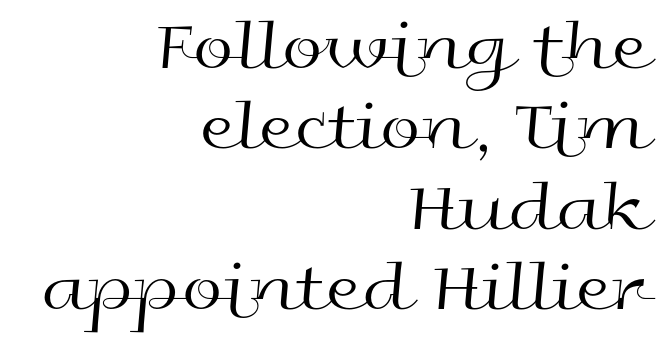
Q: Is the text bold? A: No.
Q: Is the text italic (slanted)? A: No, it is upright.
Q: Is the typeface a serif or a sans-serif typeface? A: Sans-serif.
Q: Is the text underlined? A: No.
Q: How is the paragraph aligned? A: Right-aligned.
Q: Is the spacing between letters normal or unusually wide? A: Normal.
Q: Is the spacing between lines tight, normal or loose? A: Tight.
Q: Width (condensed, normal, or wide)? A: Wide.
Q: x-height? A: Medium.
Q: Monospaced? A: No.
